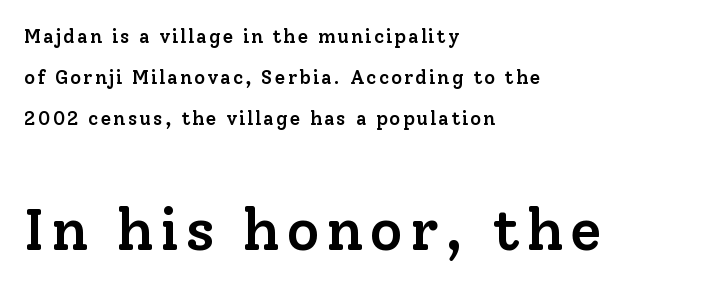
Q: Is the text bold? A: Semi-bold.
Q: Is the text italic (slanted)? A: No, it is upright.
Q: Is the typeface a serif or a sans-serif typeface? A: Serif.
Q: Is the text underlined? A: No.
Q: How is the paragraph aligned? A: Left-aligned.
Q: Is the spacing between lines tight, normal or loose? A: Loose.
Q: Which block of text is set in a larger size, the first (top) or the second (bottom)? A: The second (bottom) one.
Q: Width (condensed, normal, or wide)? A: Normal.
Q: Stroke contrast? A: Low.
Q: x-height? A: Medium.
Q: Monospaced? A: No.
